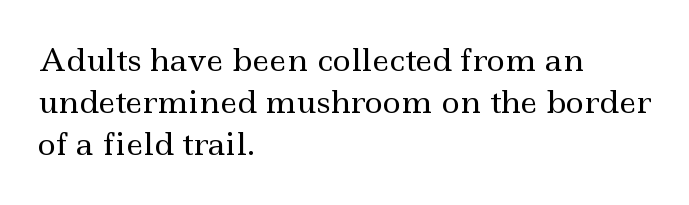
{"serif": "yes", "italic": "no", "bold": "no", "weight": "regular", "width": "wide", "x_height": "small", "monospaced": "no", "underline": "no", "align": "left", "line_spacing": "normal", "line_spacing_ratio": 1.36, "letter_spacing": "normal", "letter_spacing_em": 0.0, "glyph_px": 31}
